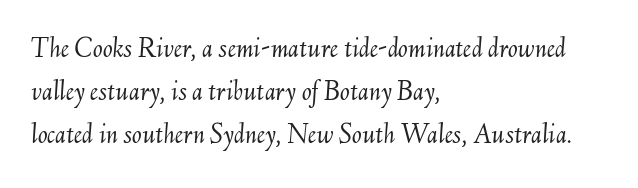
Q: Is the text bold? A: No.
Q: Is the text italic (slanted)? A: Yes, it leans right by about 6 degrees.
Q: Is the text underlined? A: No.
Q: How is the paragraph aligned? A: Left-aligned.
Q: Is the spacing between letters normal or unusually wide? A: Normal.
Q: Is the spacing between lines tight, normal or loose? A: Normal.
Q: Width (condensed, normal, or wide)? A: Normal.
Q: Stroke contrast? A: Medium.
Q: x-height? A: Small.
Q: Monospaced? A: No.
